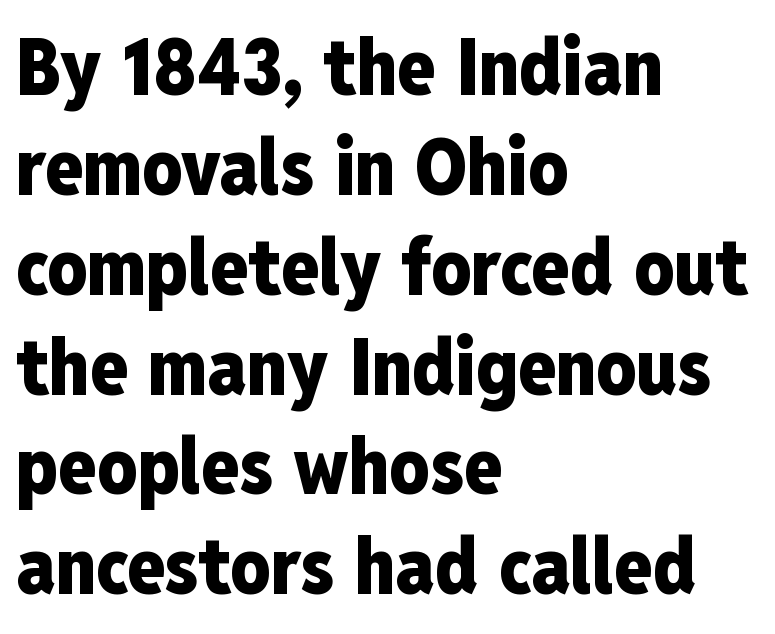
Rule under the text: the space is simply empty. This is roman type, the default non-slanted kind. Pretty heavy lettering here — definitely bold. Quick note: interline space is typical. The tracking reads as untouched default to a designer's eye.
